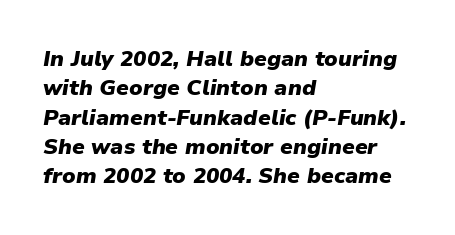
Q: Is the text bold? A: Yes.
Q: Is the text italic (slanted)? A: Yes, it leans right by about 9 degrees.
Q: Is the text underlined? A: No.
Q: How is the paragraph aligned? A: Left-aligned.
Q: Is the spacing between letters normal or unusually wide? A: Normal.
Q: Is the spacing between lines tight, normal or loose? A: Normal.
